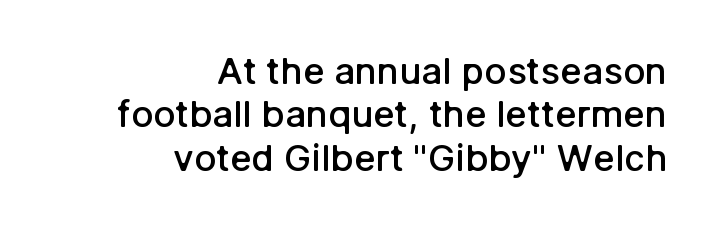
{"serif": "no", "italic": "no", "bold": "semi", "weight": "semibold", "width": "normal", "stroke_contrast": "low", "x_height": "medium", "monospaced": "no", "underline": "no", "align": "right", "line_spacing_ratio": 1.17, "letter_spacing": "normal", "letter_spacing_em": 0.0, "glyph_px": 37}
